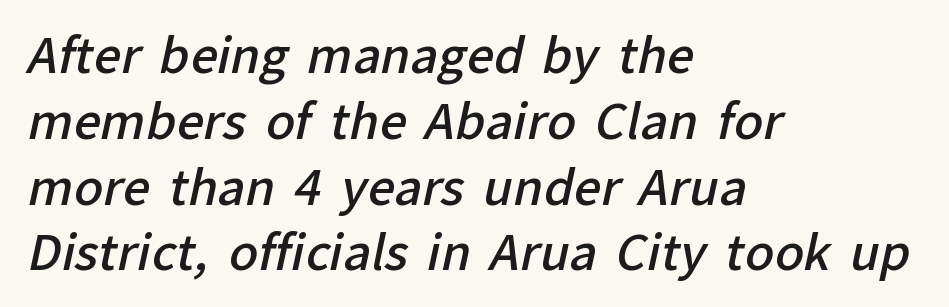
{"serif": "no", "bold": "semi", "weight": "semibold", "width": "normal", "stroke_contrast": "low", "x_height": "medium", "monospaced": "no", "underline": "no", "align": "left", "line_spacing": "normal", "line_spacing_ratio": 1.37, "letter_spacing": "normal", "letter_spacing_em": 0.0, "glyph_px": 48}
